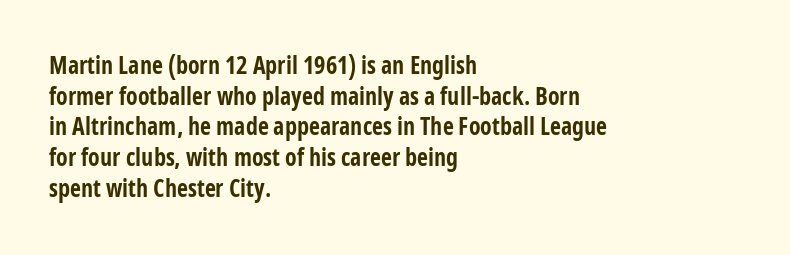
Summary of weight: heavy, a full bold. Tracking value appears to be zero — textbook default spacing. No italicization has been applied; the sample stays upright. The words here are not underlined. A normal amount of white space separates one row of letters from the next.
